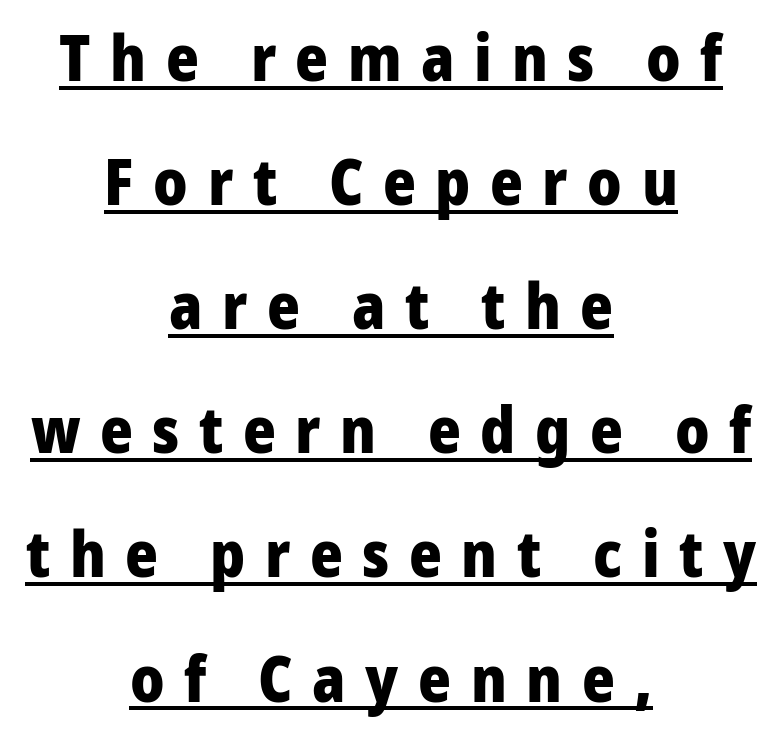
The rag falls on both sides of this text block equally. This rendering widens character spacing well past its baseline value. A typesetter would call this proportional, since set widths differ per character. Do the letters lean? They stand straight. Is there much room between lines? Yes — plenty of vertical air separates them.
